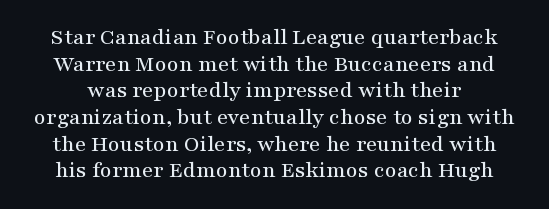
The string is rendered with underlining switched off. Nope, not italic — everything's standing straight. Look at the tracking — it's just the regular setting, nothing added.
